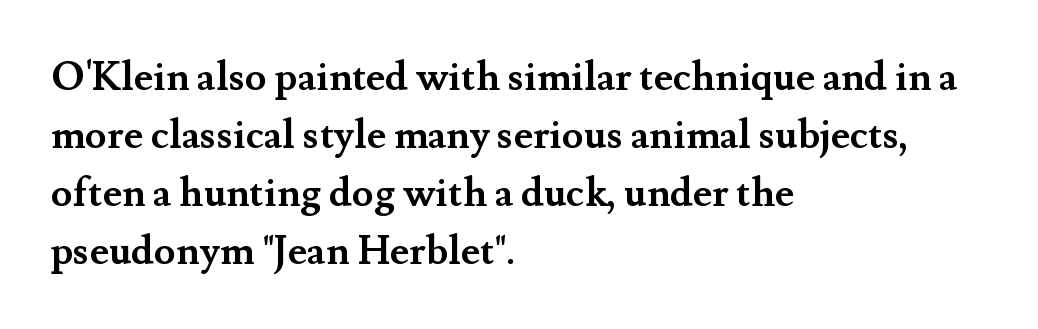
The image shows 40 px semibold serif type, upright; set left-aligned, normal line spacing (1.45x), normal letter spacing, not underlined; medium stroke contrast and a small x-height.
